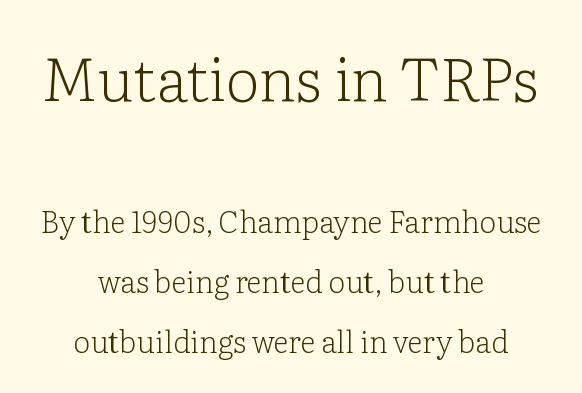
Q: Is the text bold? A: No.
Q: Is the text italic (slanted)? A: No, it is upright.
Q: Is the typeface a serif or a sans-serif typeface? A: Serif.
Q: Is the text underlined? A: No.
Q: How is the paragraph aligned? A: Centered.
Q: Is the spacing between letters normal or unusually wide? A: Normal.
Q: Is the spacing between lines tight, normal or loose? A: Loose.
Q: Which block of text is set in a larger size, the first (top) or the second (bottom)? A: The first (top) one.
Q: Width (condensed, normal, or wide)? A: Normal.
Q: Stroke contrast? A: Low.
Q: x-height? A: Medium.
Q: Monospaced? A: No.
